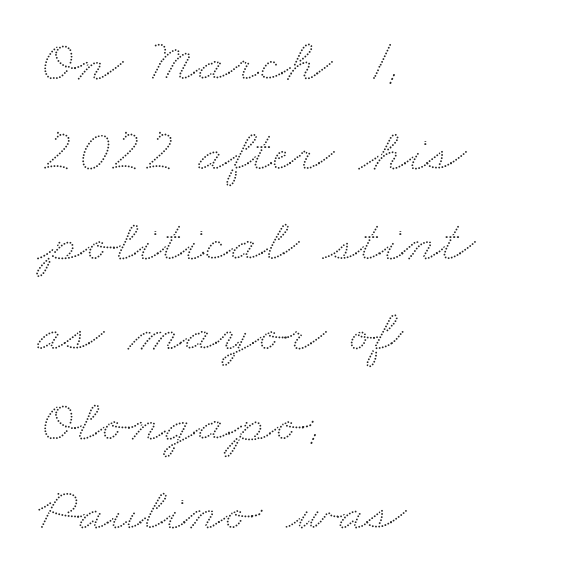
Q: Is the text underlined? A: No.
Q: How is the paragraph aligned? A: Left-aligned.
Q: Is the spacing between letters normal or unusually wide? A: Normal.
Q: Is the spacing between lines tight, normal or loose? A: Normal.
Q: Width (condensed, normal, or wide)? A: Wide.
Q: Stroke contrast? A: Low.
Q: x-height? A: Small.
Q: Monospaced? A: No.
